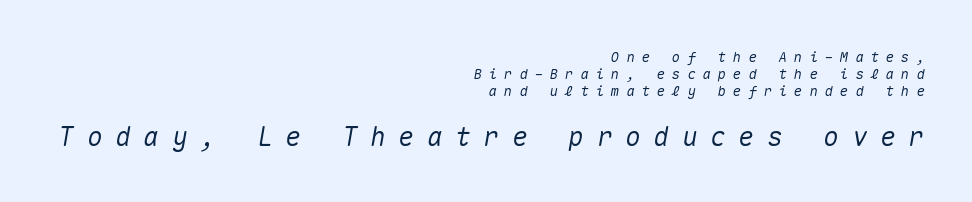
{"italic": "yes", "lean": "right", "slant_degrees": 10, "underline": "no", "align": "right", "line_spacing_ratio": 1.23, "letter_spacing": "wide", "letter_spacing_em": 0.49, "larger_block": "second", "size_ratio": 1.86, "glyph_px": 26}
